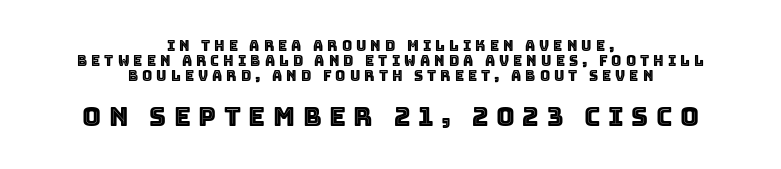
The image shows 26 px text type, upright; set centered, tight line spacing (1.06x), unusually wide letter spacing (+0.29 em), not underlined; the second (bottom) block is 1.86x larger.
